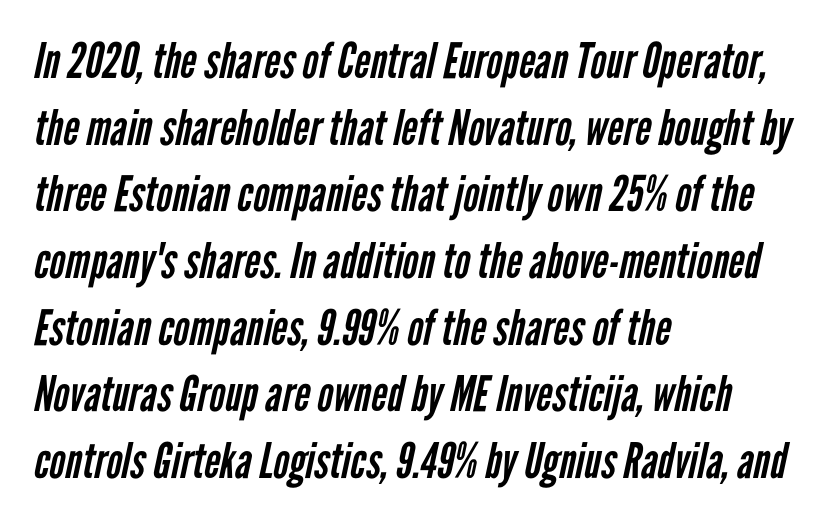
Q: Is the text bold? A: No.
Q: Is the typeface a serif or a sans-serif typeface? A: Sans-serif.
Q: Is the text underlined? A: No.
Q: How is the paragraph aligned? A: Left-aligned.
Q: Is the spacing between letters normal or unusually wide? A: Normal.
Q: Is the spacing between lines tight, normal or loose? A: Normal.
Q: Width (condensed, normal, or wide)? A: Condensed.
Q: Stroke contrast? A: Low.
Q: x-height? A: Medium.
Q: Monospaced? A: No.
